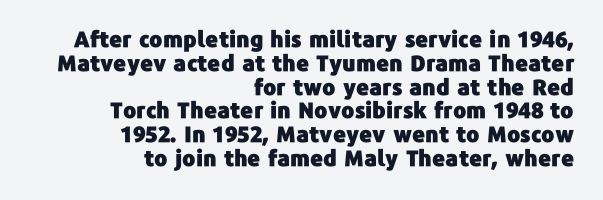
Lines of text with bare space underneath. Visually the block forms a straight wall on the right and a jagged coastline on the left. Line spacing here is tight. Unlike italic type, these characters show no tilt at all. Characters follow at the spacing the type designer built in.
